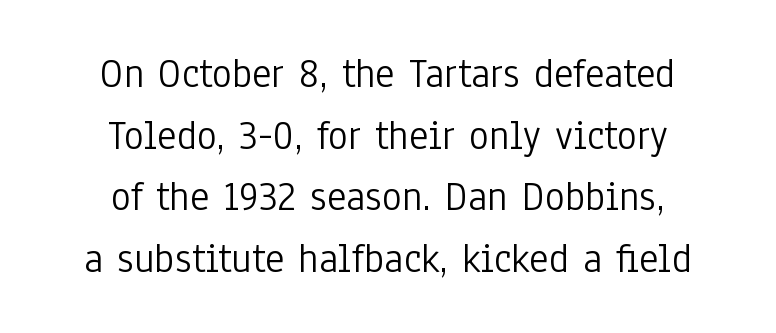
Letterform terminals end flat and unadorned throughout the passage. These lines keep a tight, regular rhythm from letter to letter. Upright lettering throughout. The typesetting does not lean heavy: it is not bold. Interline gaps are of average width in this sample. Glance below the letters and you will spot only blank space.
